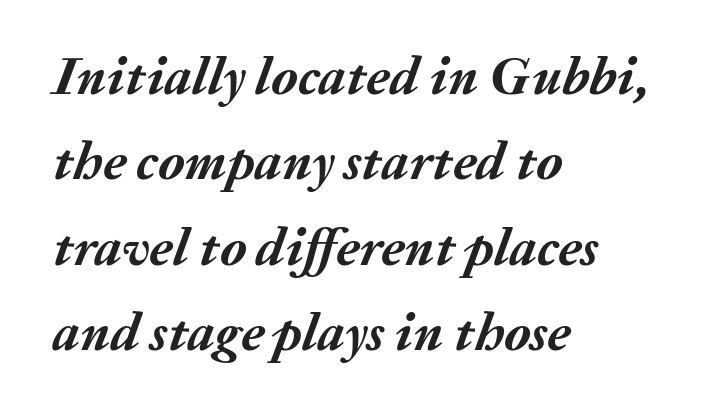
Plenty of ink on the page — the face is bold. Glance below the letters and you will spot only blank space. Standard letterfit; no display-style spreading of the glyphs. Regarding leading, the lines here are spaced in the standard way.
